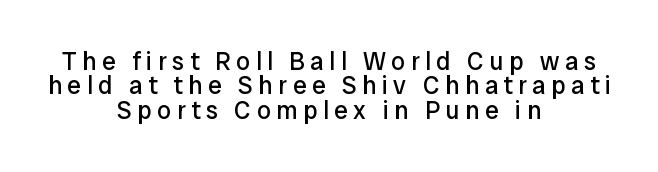
Does the leading feel generous? Not at all — it's pinched. Ascenders rise straight up at ninety degrees. Think standard paragraph weight, or any step lighter than that. Display-style spreading of the glyphs; the letterfit is very open. Caption: multi-line text, centered on the measure. The space beneath each line is pristine and unruled.
